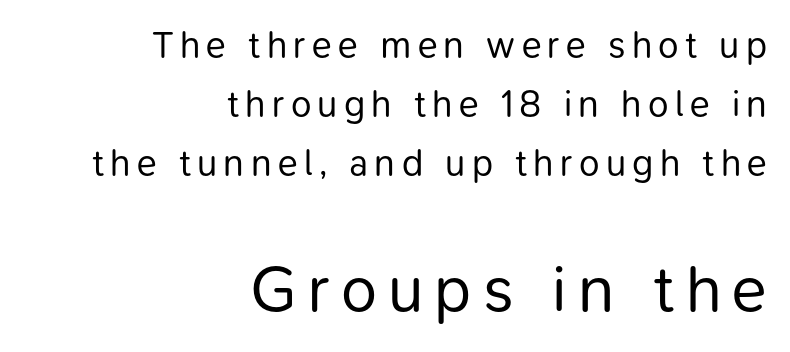
Q: Is the text bold? A: No.
Q: Is the text italic (slanted)? A: No, it is upright.
Q: Is the typeface a serif or a sans-serif typeface? A: Sans-serif.
Q: Is the text underlined? A: No.
Q: How is the paragraph aligned? A: Right-aligned.
Q: Is the spacing between lines tight, normal or loose? A: Normal.
Q: Which block of text is set in a larger size, the first (top) or the second (bottom)? A: The second (bottom) one.
Q: Width (condensed, normal, or wide)? A: Normal.
Q: Stroke contrast? A: Low.
Q: x-height? A: Medium.
Q: Monospaced? A: No.
